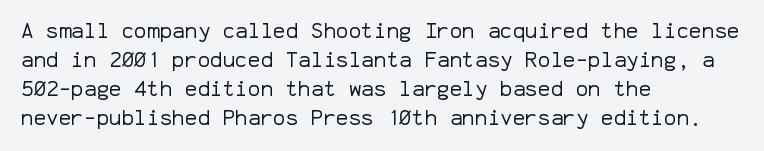
{"italic": "no", "bold": "no", "underline": "no", "align": "left", "line_spacing": "normal", "line_spacing_ratio": 1.38, "letter_spacing": "normal", "letter_spacing_em": 0.0, "glyph_px": 21}
